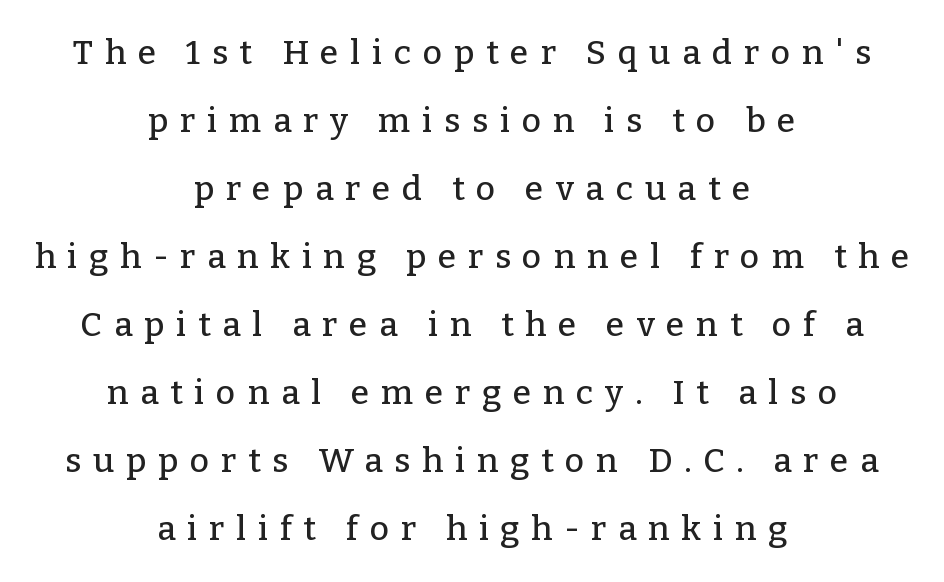
The face used here is proportionally spaced, like ordinary book or web type. Classification — serif. The lines are spread far apart with generous leading. Upright lettering throughout. This rendering features lettering with no underline. Where is the straight margin? There isn't one; the lines are centered.
